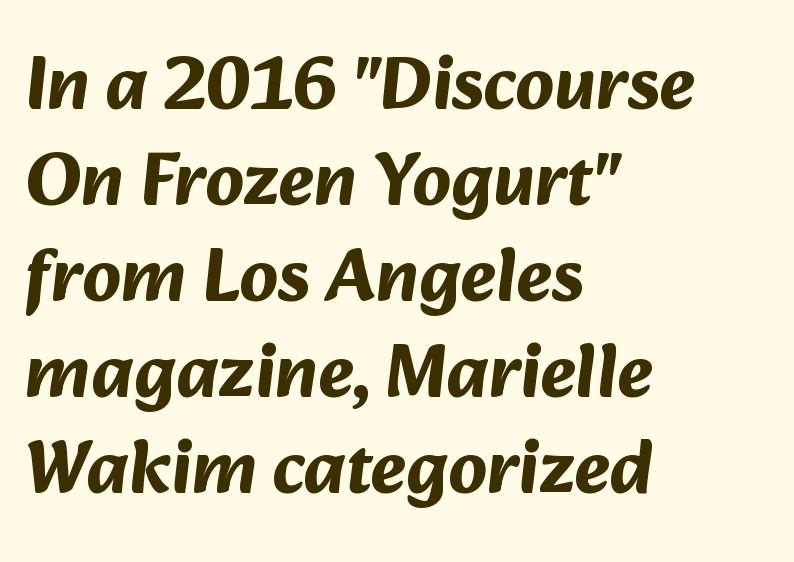
Q: Is the text bold? A: Yes.
Q: Is the typeface a serif or a sans-serif typeface? A: Sans-serif.
Q: Is the text underlined? A: No.
Q: How is the paragraph aligned? A: Left-aligned.
Q: Is the spacing between letters normal or unusually wide? A: Normal.
Q: Is the spacing between lines tight, normal or loose? A: Normal.
Q: Width (condensed, normal, or wide)? A: Normal.
Q: Stroke contrast? A: Medium.
Q: x-height? A: Medium.
Q: Monospaced? A: No.
